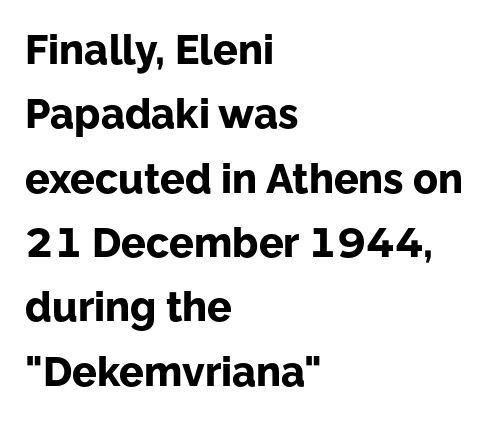
The image shows 41 px bold sans-serif type, upright; set left-aligned, normal line spacing (1.57x), normal letter spacing, not underlined; low stroke contrast and a medium x-height.
